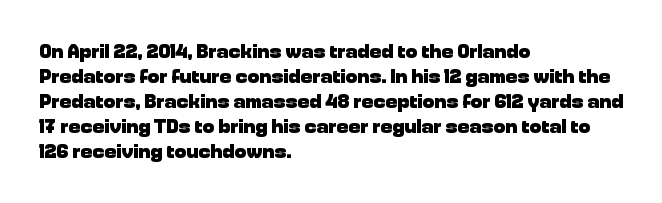
The image shows 20 px bold type, upright; set left-aligned, normal line spacing (1.25x), normal letter spacing, not underlined.
